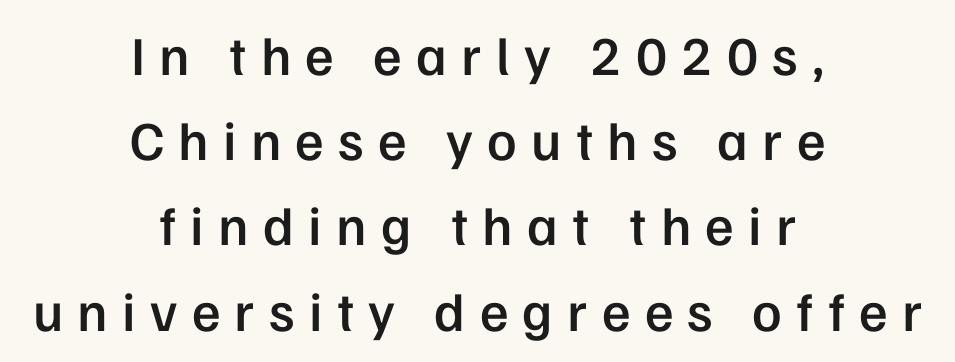
The image shows 55 px semibold sans-serif type, upright; set centered, normal line spacing (1.55x), unusually wide letter spacing (+0.26 em), not underlined; low stroke contrast and a medium x-height.
